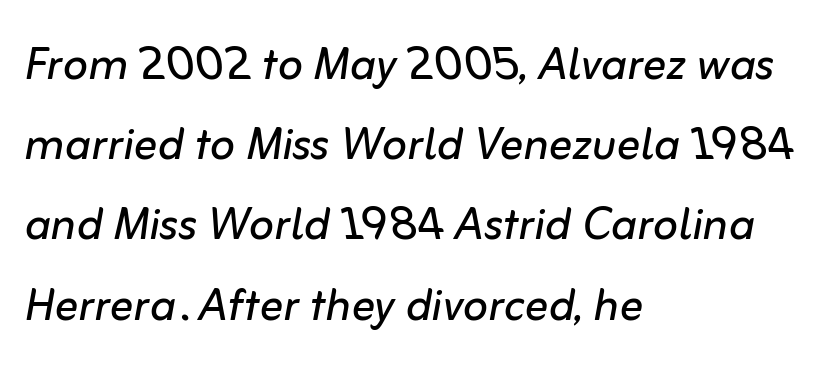
{"italic": "yes", "lean": "right", "slant_degrees": 10, "bold": "no", "weight": "regular", "width": "normal", "stroke_contrast": "low", "x_height": "medium", "monospaced": "no", "underline": "no", "align": "left", "line_spacing": "normal", "line_spacing_ratio": 1.36, "letter_spacing": "normal", "letter_spacing_em": 0.0, "glyph_px": 59}
